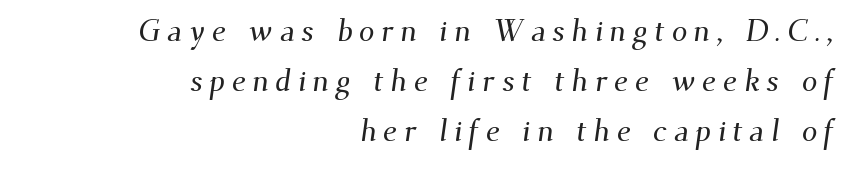
{"serif": "yes", "width": "normal", "stroke_contrast": "medium", "x_height": "small", "monospaced": "no", "underline": "no", "align": "right", "line_spacing": "normal", "line_spacing_ratio": 1.62, "letter_spacing": "wide", "letter_spacing_em": 0.21, "glyph_px": 31}
